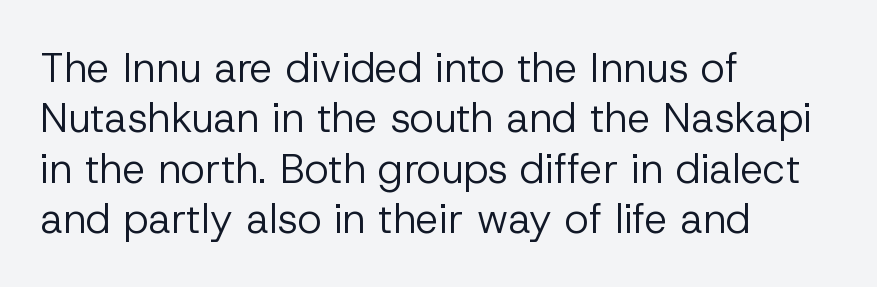
{"serif": "no", "italic": "no", "bold": "no", "weight": "regular", "width": "normal", "stroke_contrast": "low", "x_height": "medium", "monospaced": "no", "underline": "no", "align": "left", "line_spacing_ratio": 1.23, "letter_spacing": "normal", "letter_spacing_em": 0.0, "glyph_px": 41}
